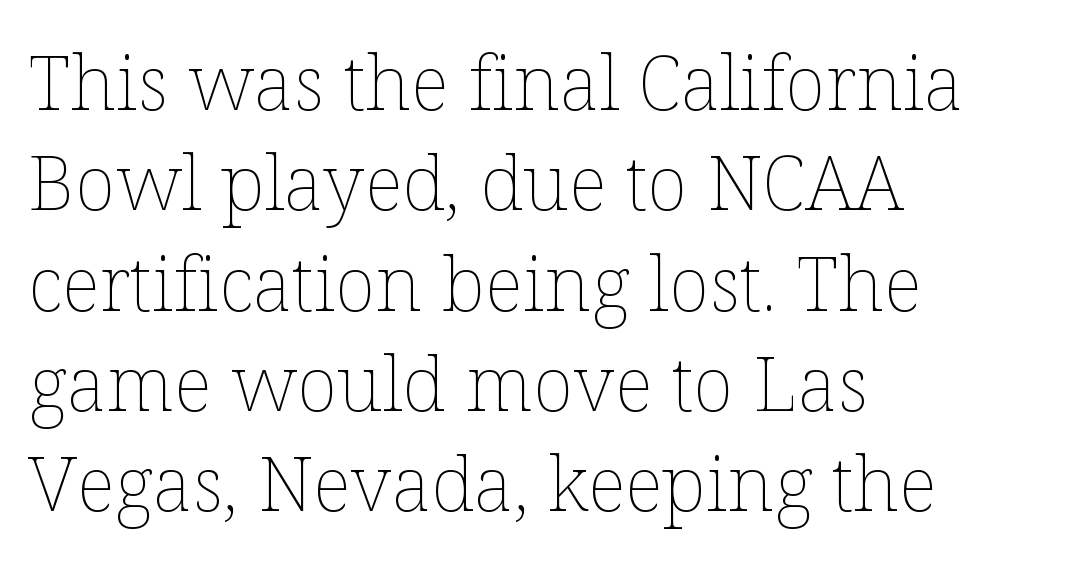
Q: Is the text bold? A: No.
Q: Is the text italic (slanted)? A: No, it is upright.
Q: Is the text underlined? A: No.
Q: How is the paragraph aligned? A: Left-aligned.
Q: Is the spacing between letters normal or unusually wide? A: Normal.
Q: Is the spacing between lines tight, normal or loose? A: Normal.
Q: Width (condensed, normal, or wide)? A: Normal.
Q: Stroke contrast? A: Low.
Q: x-height? A: Medium.
Q: Monospaced? A: No.
